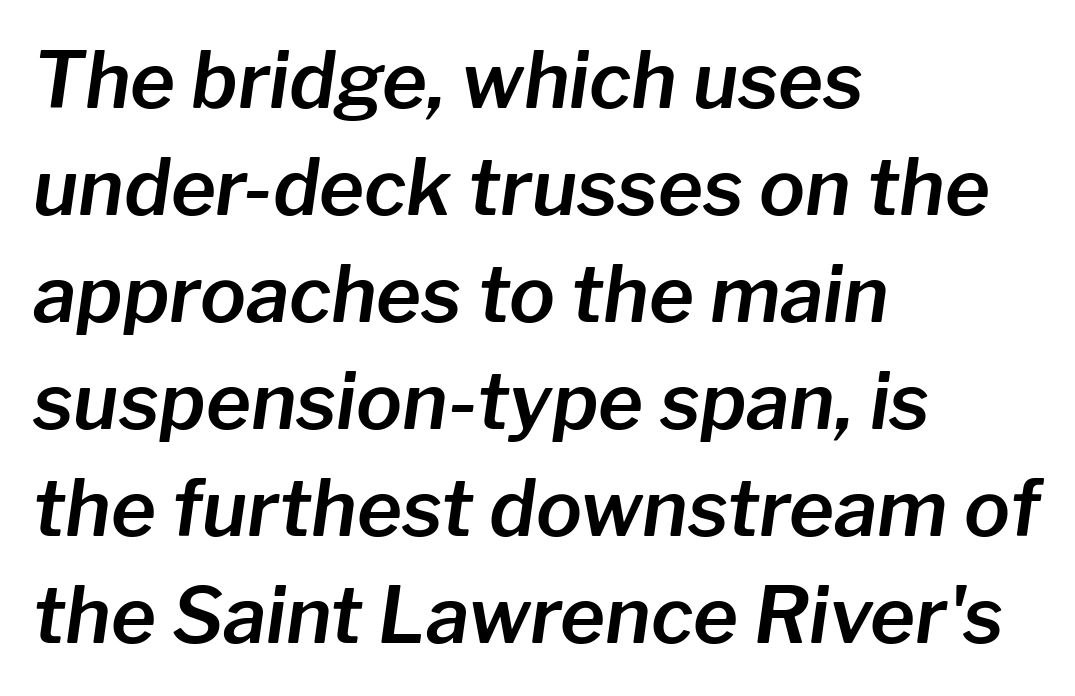
{"italic": "yes", "lean": "right", "slant_degrees": 8, "width": "normal", "stroke_contrast": "low", "x_height": "medium", "monospaced": "no", "underline": "no", "align": "left", "line_spacing": "normal", "line_spacing_ratio": 1.39, "letter_spacing": "normal", "letter_spacing_em": 0.0, "glyph_px": 77}
